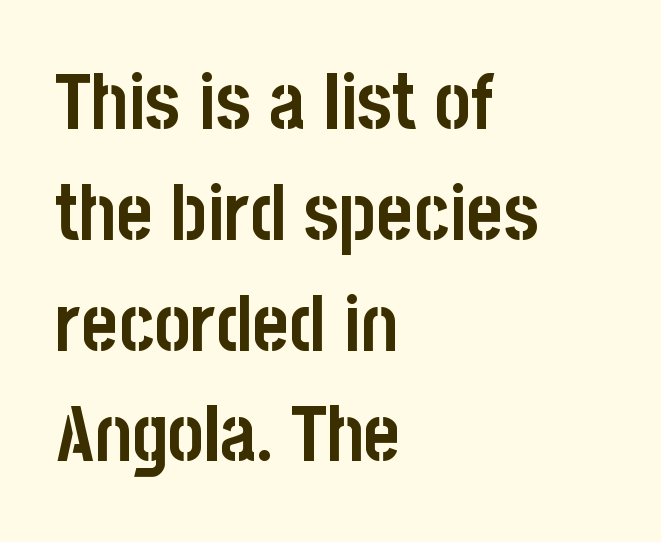
Q: Is the text bold? A: Yes.
Q: Is the text italic (slanted)? A: No, it is upright.
Q: Is the typeface a serif or a sans-serif typeface? A: Sans-serif.
Q: Is the text underlined? A: No.
Q: How is the paragraph aligned? A: Left-aligned.
Q: Is the spacing between letters normal or unusually wide? A: Normal.
Q: Is the spacing between lines tight, normal or loose? A: Normal.
Q: Width (condensed, normal, or wide)? A: Condensed.
Q: Stroke contrast? A: Low.
Q: x-height? A: Large.
Q: Monospaced? A: No.
